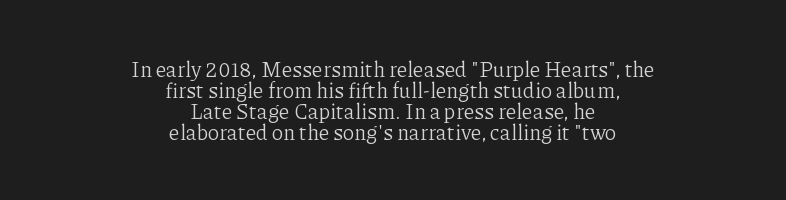
Q: Is the text bold? A: No.
Q: Is the text italic (slanted)? A: No, it is upright.
Q: Is the text underlined? A: No.
Q: How is the paragraph aligned? A: Centered.
Q: Is the spacing between letters normal or unusually wide? A: Normal.
Q: Is the spacing between lines tight, normal or loose? A: Tight.
